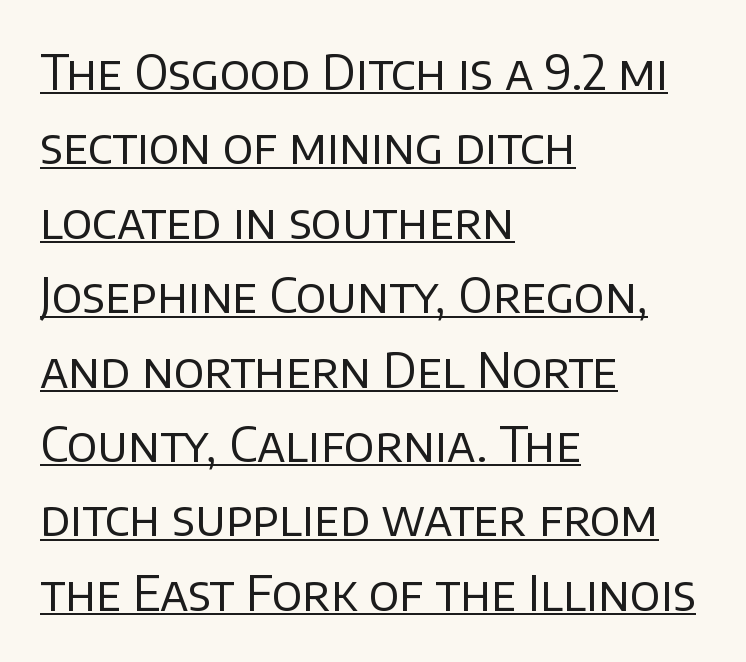
{"serif": "no", "italic": "no", "bold": "no", "weight": "regular", "width": "normal", "stroke_contrast": "low", "x_height": "large", "monospaced": "no", "underline": "yes", "align": "left", "line_spacing": "normal", "line_spacing_ratio": 1.55, "letter_spacing": "normal", "letter_spacing_em": 0.0, "glyph_px": 48}
